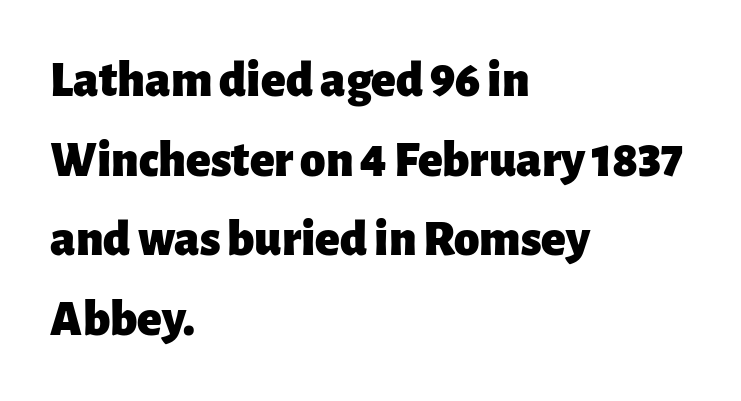
The image shows 51 px heavy sans-serif type, upright; set left-aligned, normal line spacing (1.56x), normal letter spacing, not underlined; low stroke contrast and a medium x-height.
